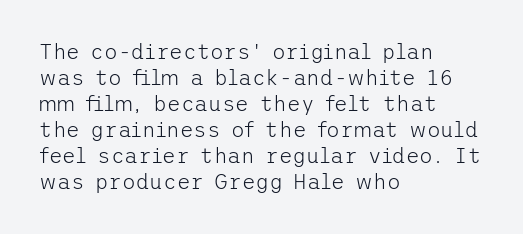
Q: Is the text bold? A: No.
Q: Is the text italic (slanted)? A: No, it is upright.
Q: Is the text underlined? A: No.
Q: How is the paragraph aligned? A: Left-aligned.
Q: Is the spacing between letters normal or unusually wide? A: Normal.
